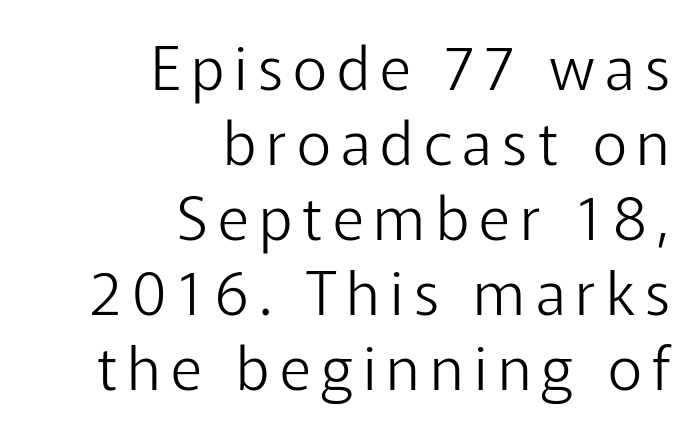
Is this a sans? Yes — the strokes have no serifs. Check under the words: just untouched page. Vertical stems look standard width or narrower in stroke. This is roman type, the default non-slanted kind.
